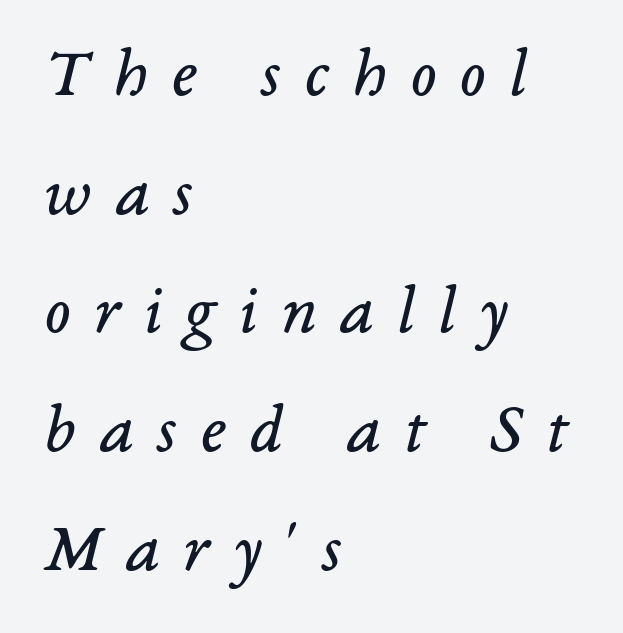
A student would call this left alignment; a typographer would say flush left, rag right. Characters follow at a spacing far wider than the type designer built in. The letters carry serifs — small finishing strokes at the ends of their stems. Rendered with sloped, italic letterforms.
